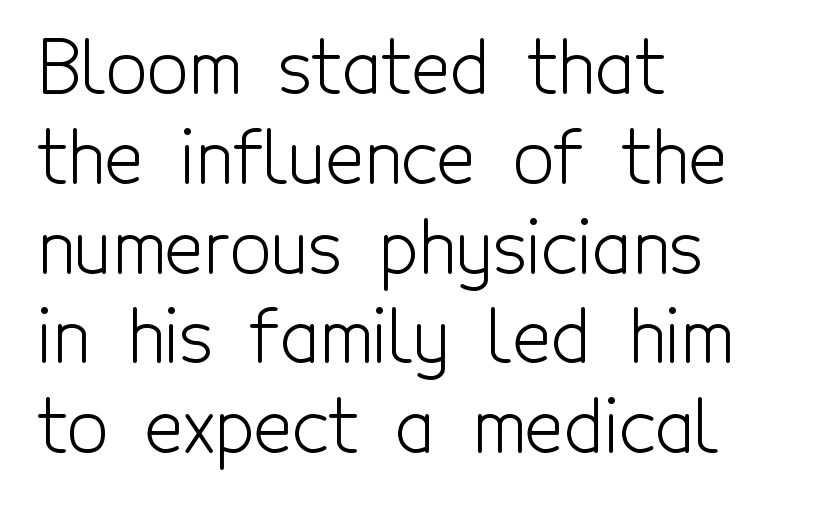
Is the block centered? No — it sits flush against the left margin. Varying glyph widths throughout — classic text-font behaviour. The lettering holds an erect, upright posture throughout. Between one letter and the next there's only the usual sliver of space.
